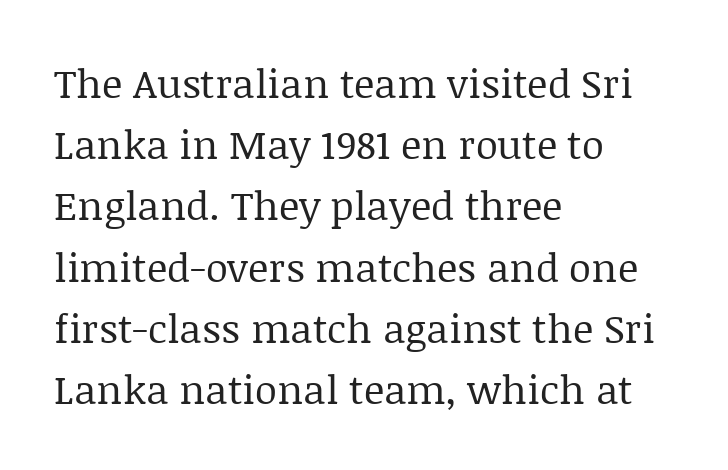
The image shows 40 px regular-weight serif type, upright; set left-aligned, normal line spacing (1.53x), normal letter spacing, not underlined; low stroke contrast and a large x-height.
